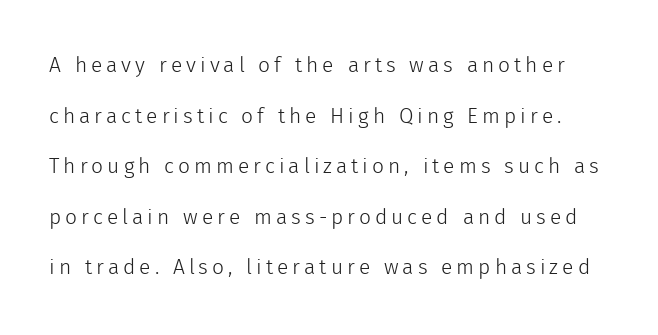
Q: Is the text bold? A: No.
Q: Is the text italic (slanted)? A: No, it is upright.
Q: Is the text underlined? A: No.
Q: Is the spacing between lines tight, normal or loose? A: Loose.
